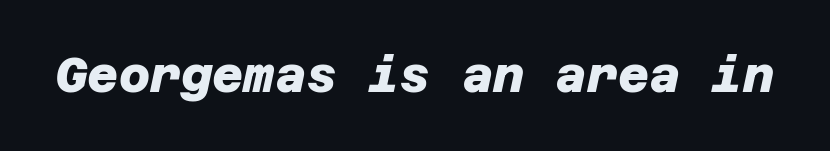
Q: Is the text bold? A: Yes.
Q: Is the typeface a serif or a sans-serif typeface? A: Sans-serif.
Q: Is the text underlined? A: No.
Q: Is the spacing between letters normal or unusually wide? A: Normal.
Q: Width (condensed, normal, or wide)? A: Normal.
Q: Stroke contrast? A: Low.
Q: x-height? A: Large.
